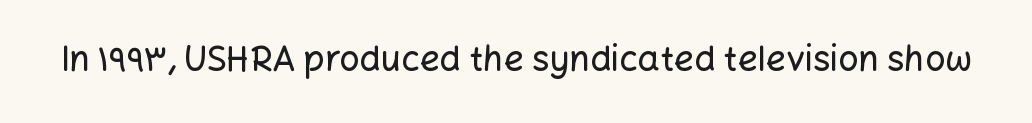
{"serif": "no", "italic": "no", "width": "normal", "stroke_contrast": "low", "x_height": "medium", "monospaced": "no", "underline": "no", "letter_spacing": "normal", "letter_spacing_em": 0.0, "glyph_px": 35}
